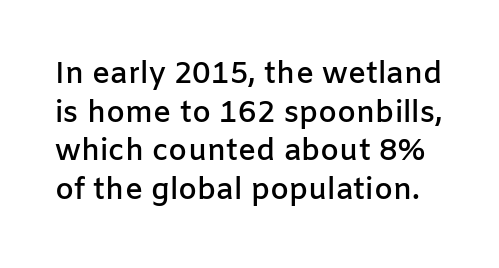
Q: Is the text bold? A: Semi-bold.
Q: Is the text italic (slanted)? A: No, it is upright.
Q: Is the typeface a serif or a sans-serif typeface? A: Sans-serif.
Q: Is the text underlined? A: No.
Q: Is the spacing between letters normal or unusually wide? A: Normal.
Q: Is the spacing between lines tight, normal or loose? A: Normal.
Q: Width (condensed, normal, or wide)? A: Normal.
Q: Stroke contrast? A: Low.
Q: x-height? A: Medium.
Q: Monospaced? A: No.
